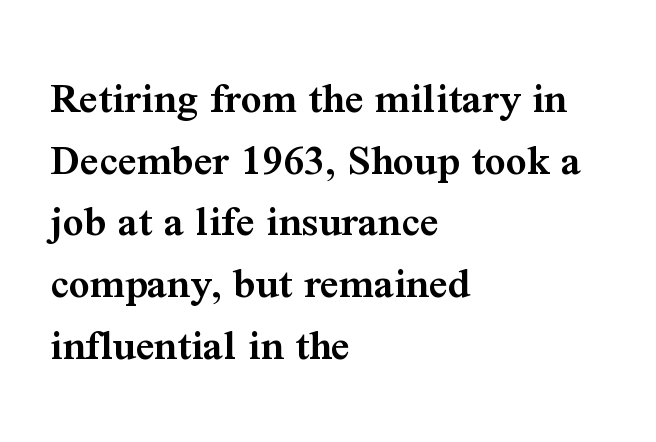
The letters carry serifs — small finishing strokes at the ends of their stems. Does the lettering tilt? It doesn't — this is upright. The designer left line spacing at the default. Proportional: the letters do not fall into vertical columns.
